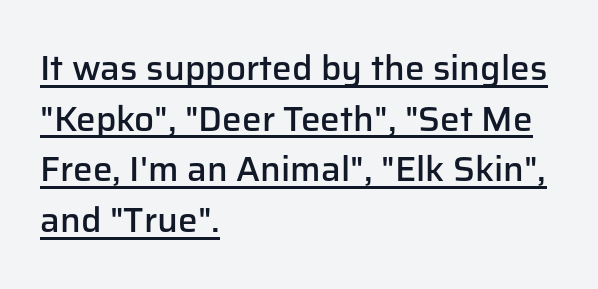
The image shows 35 px semibold sans-serif type, upright; set left-aligned, normal line spacing (1.45x), normal letter spacing, underlined; low stroke contrast and a medium x-height.
